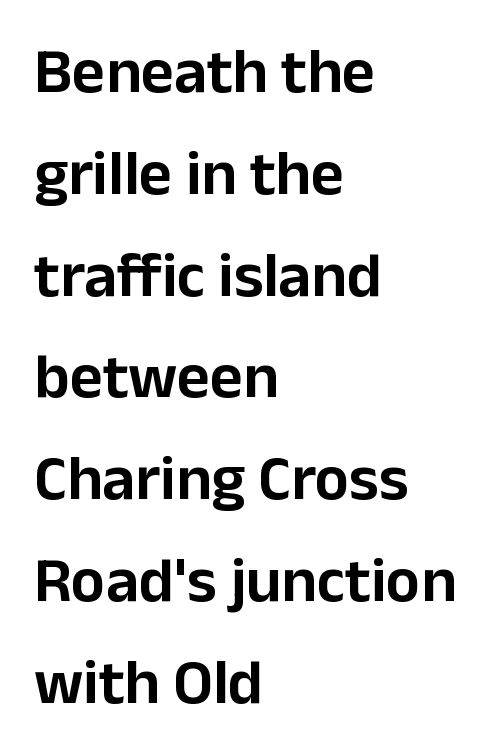
The image shows 64 px sans-serif type, upright; set left-aligned, normal line spacing (1.59x), normal letter spacing, not underlined; low stroke contrast and a medium x-height.
